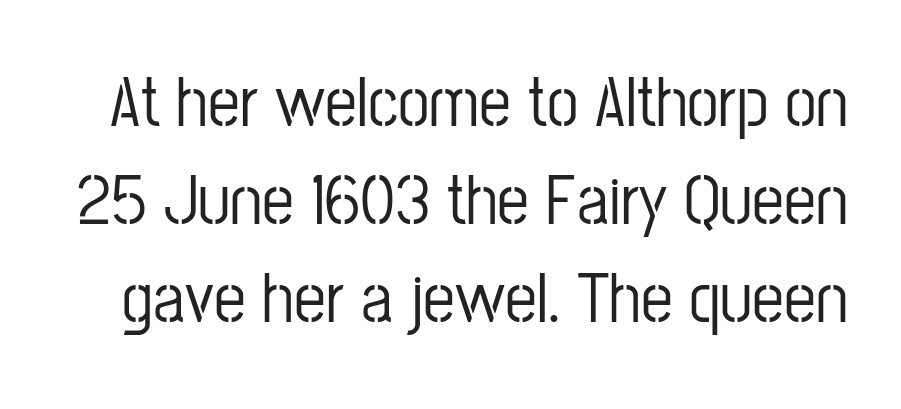
Q: Is the text italic (slanted)? A: No, it is upright.
Q: Is the typeface a serif or a sans-serif typeface? A: Sans-serif.
Q: Is the text underlined? A: No.
Q: Is the spacing between letters normal or unusually wide? A: Normal.
Q: Is the spacing between lines tight, normal or loose? A: Normal.
Q: Width (condensed, normal, or wide)? A: Condensed.
Q: Stroke contrast? A: Low.
Q: x-height? A: Medium.
Q: Monospaced? A: No.
